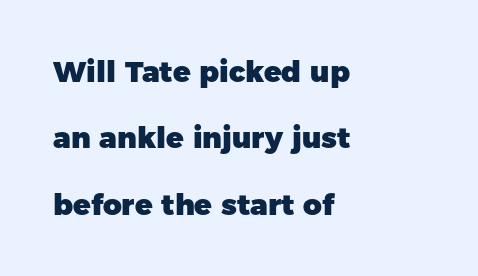
The horizontal fit of the characters is conventional and even. How heavy is the stroke? Heavy — this is a bold. Ascenders rise straight up at ninety degrees. Reading down the column, the eye jumps a long way to each next line. Only glyphs here, with clear space below each row. Observe the absence of serifs on each vertical stroke in this sample.
